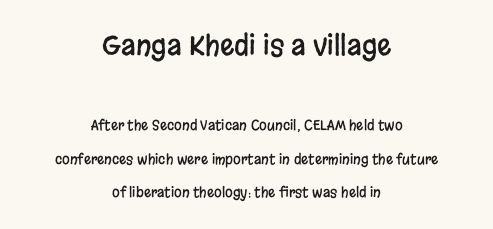
Q: Is the text italic (slanted)? A: No, it is upright.
Q: Is the typeface a serif or a sans-serif typeface? A: Sans-serif.
Q: Is the text underlined? A: No.
Q: How is the paragraph aligned? A: Centered.
Q: Is the spacing between letters normal or unusually wide? A: Normal.
Q: Is the spacing between lines tight, normal or loose? A: Loose.
Q: Which block of text is set in a larger size, the first (top) or the second (bottom)? A: The first (top) one.
Q: Width (condensed, normal, or wide)? A: Condensed.
Q: Stroke contrast? A: Low.
Q: x-height? A: Large.
Q: Monospaced? A: No.
